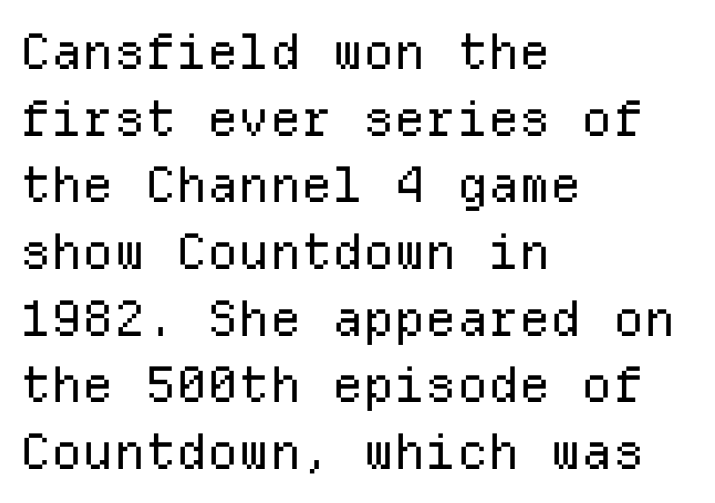
The image shows 49 px regular-weight sans-serif type, upright, monospaced; set left-aligned, normal line spacing (1.36x), normal letter spacing, not underlined; low stroke contrast and a medium x-height.
